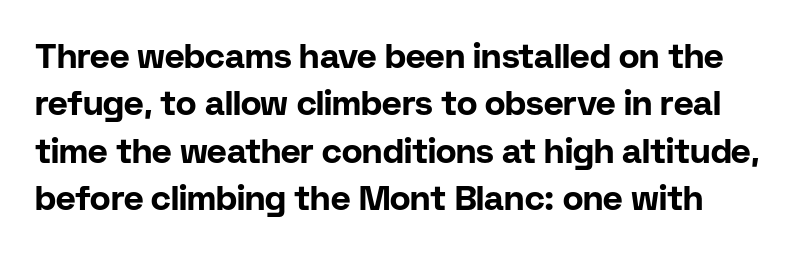
Q: Is the text bold? A: Yes.
Q: Is the text italic (slanted)? A: No, it is upright.
Q: Is the typeface a serif or a sans-serif typeface? A: Sans-serif.
Q: Is the text underlined? A: No.
Q: Is the spacing between letters normal or unusually wide? A: Normal.
Q: Is the spacing between lines tight, normal or loose? A: Normal.
Q: Width (condensed, normal, or wide)? A: Normal.
Q: Stroke contrast? A: Low.
Q: x-height? A: Medium.
Q: Monospaced? A: No.
